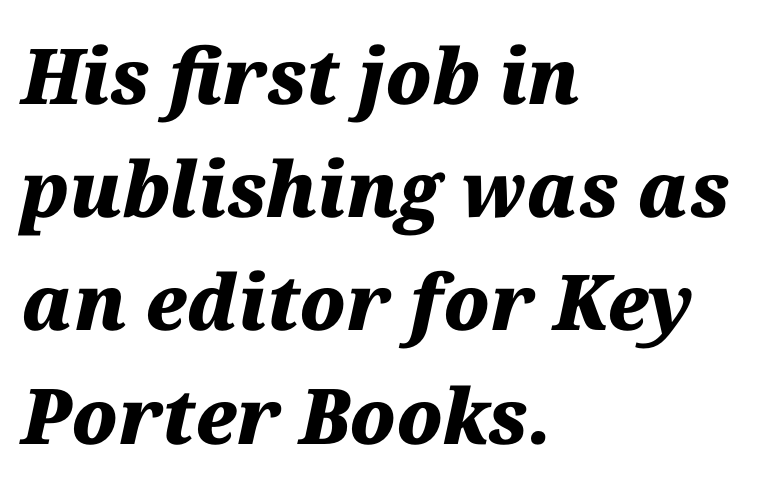
{"italic": "yes", "lean": "right", "slant_degrees": 12, "bold": "yes", "weight": "heavy", "width": "normal", "stroke_contrast": "medium", "x_height": "medium", "monospaced": "no", "underline": "no", "align": "left", "line_spacing": "normal", "line_spacing_ratio": 1.47, "letter_spacing": "normal", "letter_spacing_em": 0.0, "glyph_px": 77}
